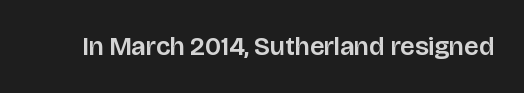
The image shows 26 px text type, upright; set normal letter spacing, not underlined.
